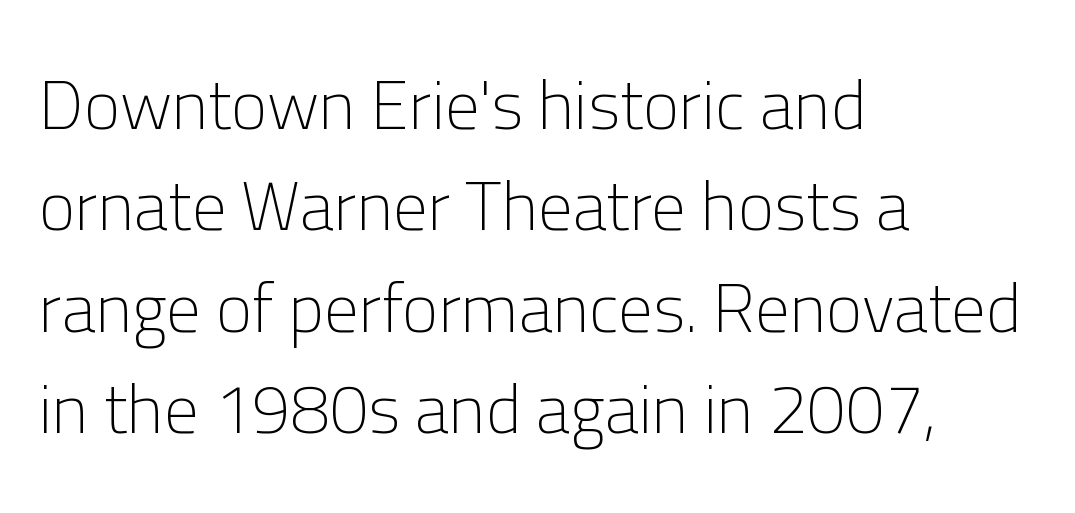
Q: Is the text bold? A: No.
Q: Is the text italic (slanted)? A: No, it is upright.
Q: Is the typeface a serif or a sans-serif typeface? A: Sans-serif.
Q: Is the text underlined? A: No.
Q: How is the paragraph aligned? A: Left-aligned.
Q: Is the spacing between letters normal or unusually wide? A: Normal.
Q: Is the spacing between lines tight, normal or loose? A: Normal.
Q: Width (condensed, normal, or wide)? A: Normal.
Q: Stroke contrast? A: Low.
Q: x-height? A: Medium.
Q: Monospaced? A: No.
